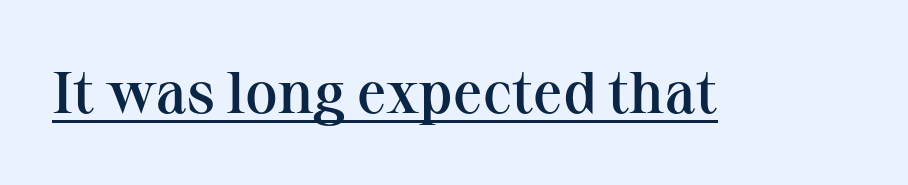
Honestly, the underline is the first thing you notice here. The axis of the letterforms is exactly vertical. This is the in-between weight designers call semibold or demi. Check where the strokes stop: tiny serifs finish them off. This sample has the flowing, uneven cadence of proportional lettering.
